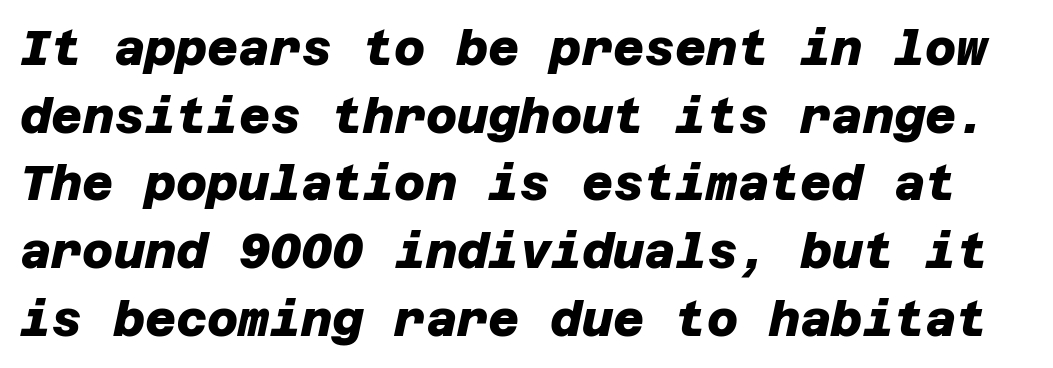
{"serif": "no", "bold": "yes", "weight": "heavy", "width": "normal", "stroke_contrast": "low", "x_height": "large", "underline": "no", "line_spacing": "normal", "line_spacing_ratio": 1.41, "letter_spacing": "normal", "letter_spacing_em": 0.0, "glyph_px": 48}
